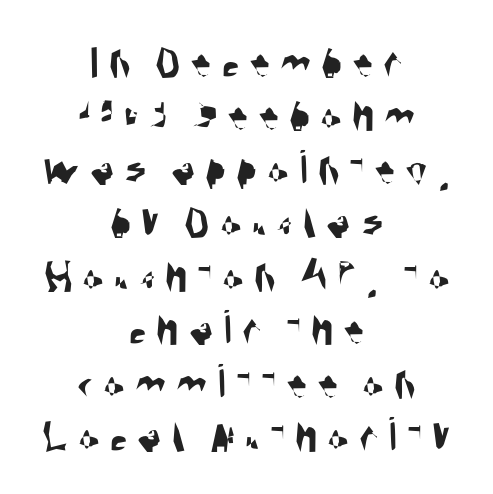
Q: Is the typeface a serif or a sans-serif typeface? A: Sans-serif.
Q: Is the text underlined? A: No.
Q: How is the paragraph aligned? A: Centered.
Q: Is the spacing between letters normal or unusually wide? A: Unusually wide.
Q: Is the spacing between lines tight, normal or loose? A: Tight.
Q: Width (condensed, normal, or wide)? A: Condensed.
Q: Stroke contrast? A: Medium.
Q: x-height? A: Large.
Q: Monospaced? A: No.
